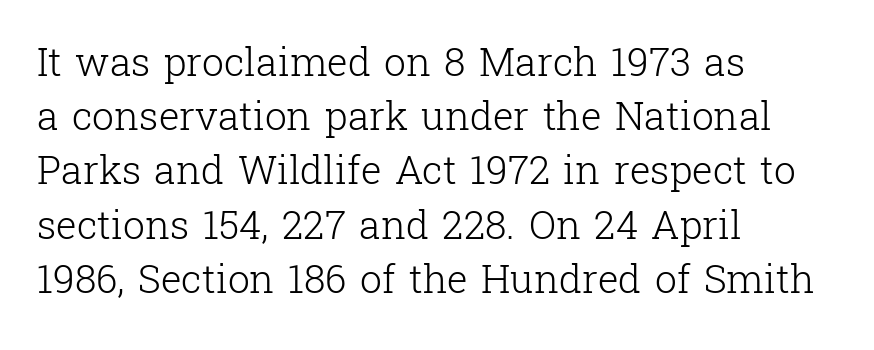
One-word summary of the alignment: left. The space directly below the letters is spotless. You could not count columns in this text — the font is proportionally spaced. Letter spacing: default. This is serif lettering, the kind often seen in printed books.
